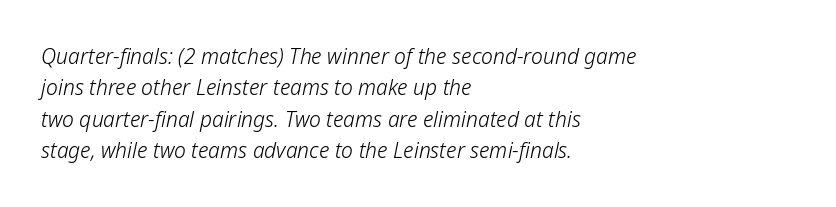
Casual observation: everything's shoved over to the left. Caption: face not bold, strokes unweighted. Underline: absent. The letters are slanted; this is an italic face.
